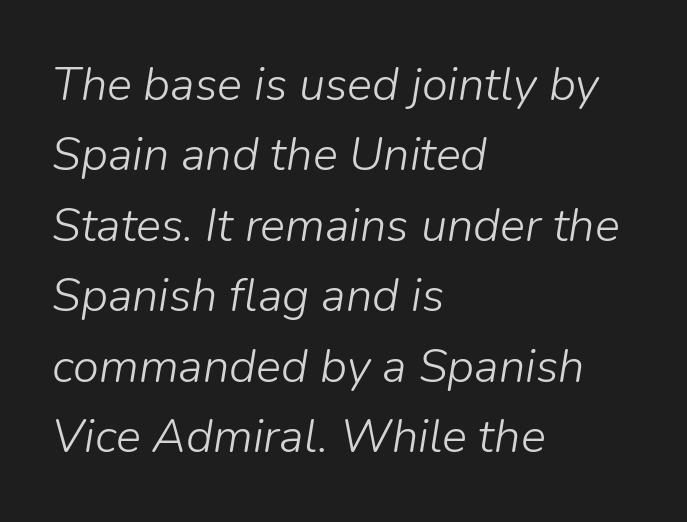
The zone under the glyphs is completely vacant. If you measured baseline to baseline, you'd find a middling distance. This reads as an unemphasized weight, regular at the heaviest. This sample uses plain, unmodified letter spacing.
